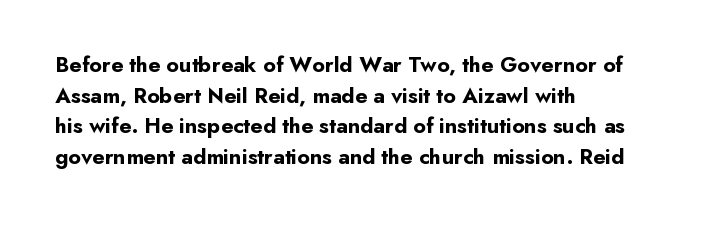
The image shows 22 px bold type, upright; set left-aligned, normal line spacing (1.39x), normal letter spacing, not underlined.
